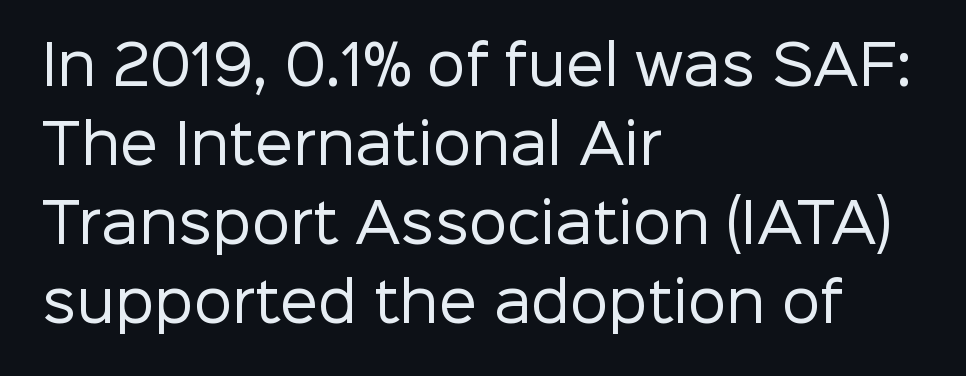
Q: Is the text bold? A: No.
Q: Is the text italic (slanted)? A: No, it is upright.
Q: Is the typeface a serif or a sans-serif typeface? A: Sans-serif.
Q: Is the text underlined? A: No.
Q: How is the paragraph aligned? A: Left-aligned.
Q: Is the spacing between letters normal or unusually wide? A: Normal.
Q: Is the spacing between lines tight, normal or loose? A: Normal.
Q: Width (condensed, normal, or wide)? A: Normal.
Q: Stroke contrast? A: Low.
Q: x-height? A: Medium.
Q: Monospaced? A: No.
